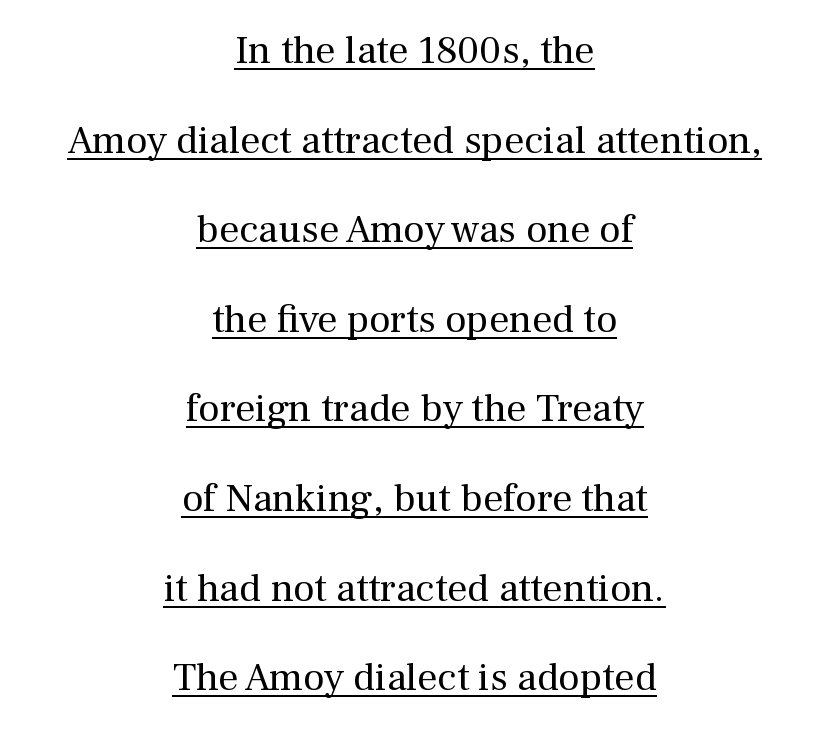
The image shows 40 px regular-weight serif type, upright; set centered, loose line spacing (2.24x), normal letter spacing, underlined; medium stroke contrast and a medium x-height.
